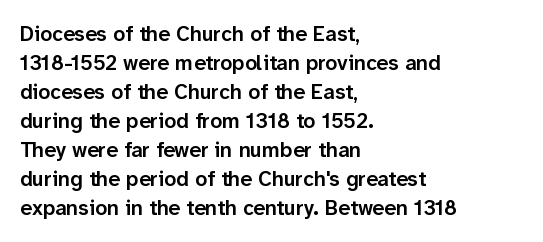
These lines keep a tight, regular rhythm from letter to letter. If you drew a ruler down the left edge, every line would touch it. Compared with an ordinary text face, these strokes are moderately heavier — a semibold. Whoever set this chose a conventional vertical rhythm. The glyphs are unaccompanied by any horizontal stroke below them.
